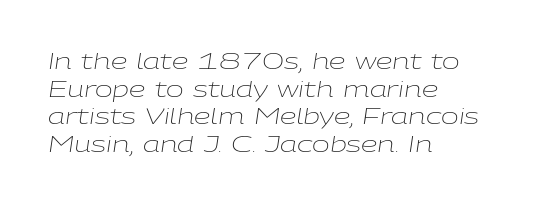
{"italic": "yes", "lean": "right", "slant_degrees": 9, "bold": "no", "underline": "no", "align": "left", "line_spacing": "normal", "line_spacing_ratio": 1.31, "letter_spacing": "normal", "letter_spacing_em": 0.0, "glyph_px": 21}
